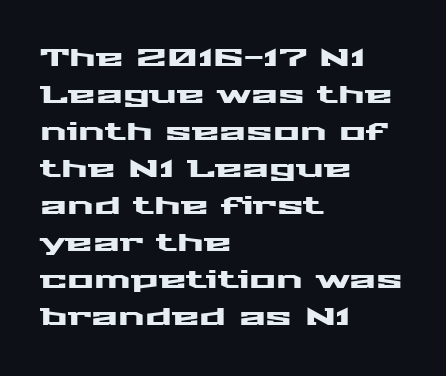
The space beneath each line is pristine and unruled. Compared with typical paragraphs, the rows here are spaced about the same. Notice how the passage keeps a crisp vertical edge on the left only. Short note: letters normally spaced.
